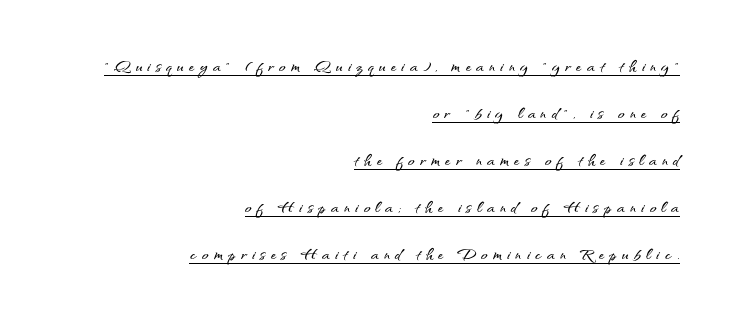
The image shows 22 px text type; set right-aligned, loose line spacing (2.14x), unusually wide letter spacing (+0.24 em), underlined.
